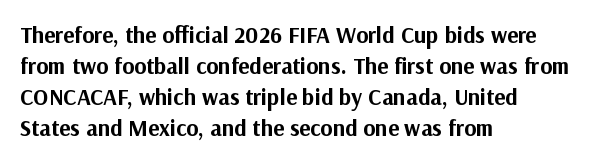
Q: Is the text bold? A: Yes.
Q: Is the text italic (slanted)? A: No, it is upright.
Q: Is the text underlined? A: No.
Q: How is the paragraph aligned? A: Left-aligned.
Q: Is the spacing between letters normal or unusually wide? A: Normal.
Q: Is the spacing between lines tight, normal or loose? A: Normal.
